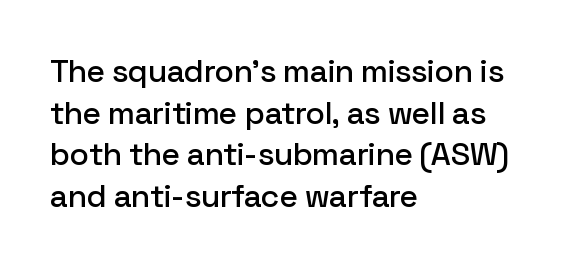
The image shows 32 px sans-serif type, upright; set left-aligned, normal line spacing (1.3x), normal letter spacing, not underlined; low stroke contrast and a medium x-height.
